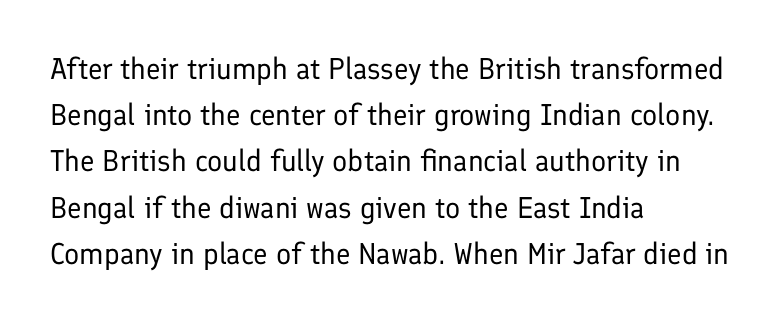
{"serif": "no", "italic": "no", "bold": "no", "weight": "regular", "width": "normal", "stroke_contrast": "low", "x_height": "medium", "monospaced": "no", "underline": "no", "align": "left", "line_spacing": "normal", "line_spacing_ratio": 1.54, "letter_spacing": "normal", "letter_spacing_em": 0.0, "glyph_px": 30}
